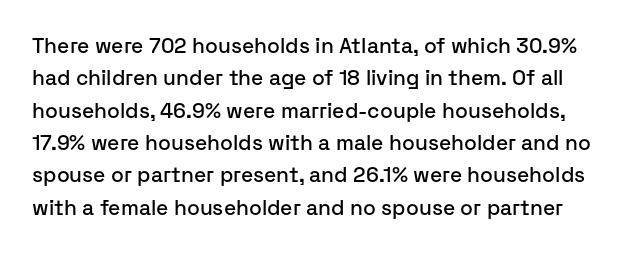
{"italic": "no", "underline": "no", "line_spacing": "normal", "line_spacing_ratio": 1.54, "letter_spacing": "normal", "letter_spacing_em": 0.0, "glyph_px": 21}
